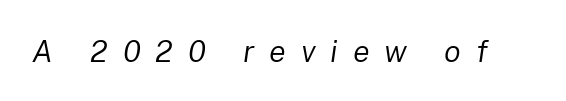
Character widths vary here, with narrow letters taking less room than wide ones. Is this a heavy cut? Hardly; it is regular or lighter. Yep, that's italic — everything's leaning. Glance below the letters and you will spot only blank space.
